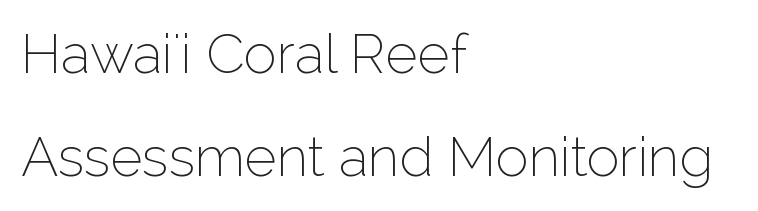
A clean baseline with only descenders dipping below it. Ink coverage per letter is moderate at most. The passage shown is typeset with a sans-serif family. Between one letter and the next there's only the usual sliver of space. Which margin do the lines hug? The left one — the right edge is uneven. Style check: upright.
